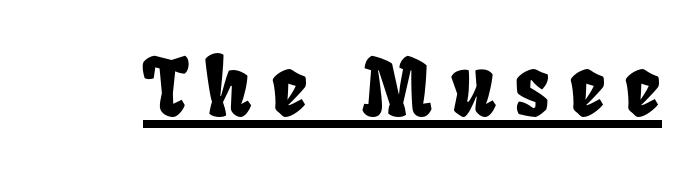
Display-style spreading of the glyphs; the letterfit is very open. The face used here appears with an underline applied. Here the designer chose a conventional face with non-uniform glyph widths.
